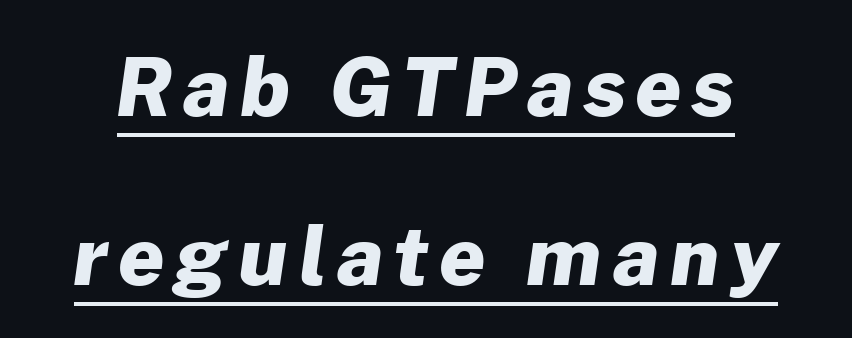
Q: Is the text bold? A: Yes.
Q: Is the typeface a serif or a sans-serif typeface? A: Sans-serif.
Q: Is the text underlined? A: Yes.
Q: Is the spacing between lines tight, normal or loose? A: Loose.
Q: Width (condensed, normal, or wide)? A: Normal.
Q: Stroke contrast? A: Low.
Q: x-height? A: Medium.
Q: Monospaced? A: No.
